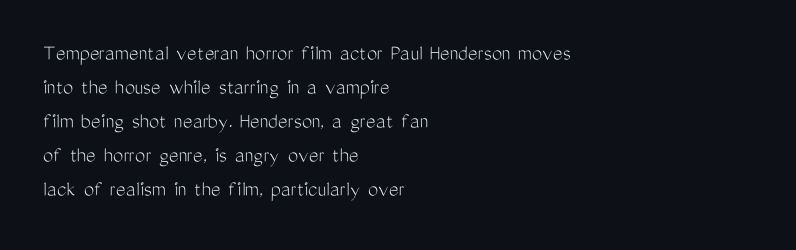
The image shows 23 px text type, upright; set left-aligned, normal line spacing (1.48x), normal letter spacing, not underlined.
